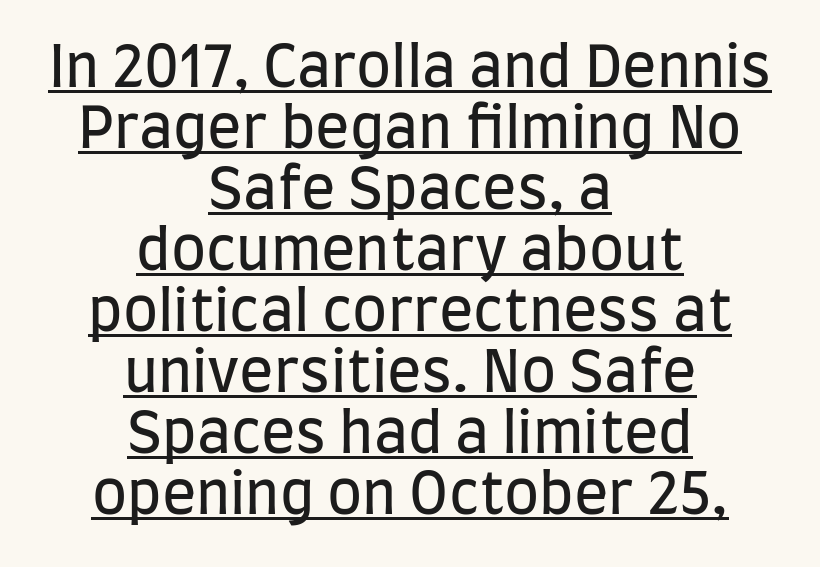
Q: Is the text bold? A: No.
Q: Is the text italic (slanted)? A: No, it is upright.
Q: Is the typeface a serif or a sans-serif typeface? A: Sans-serif.
Q: Is the text underlined? A: Yes.
Q: How is the paragraph aligned? A: Centered.
Q: Is the spacing between letters normal or unusually wide? A: Normal.
Q: Is the spacing between lines tight, normal or loose? A: Tight.
Q: Width (condensed, normal, or wide)? A: Condensed.
Q: Stroke contrast? A: Low.
Q: x-height? A: Large.
Q: Monospaced? A: No.
